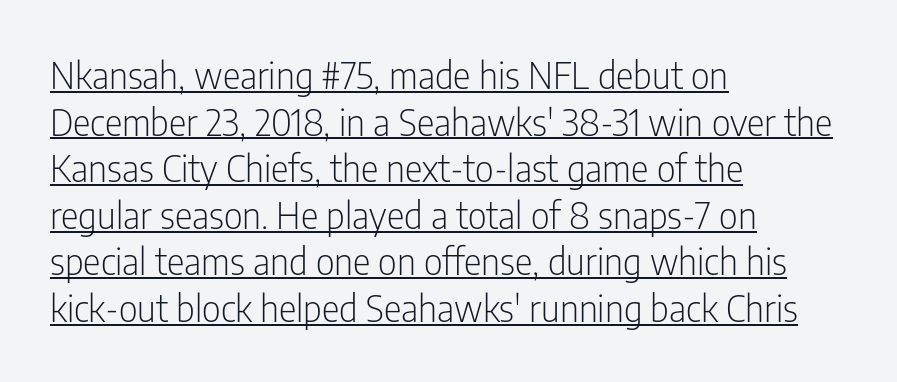
Which margin do the lines hug? The left one — the right edge is uneven. A typesetter would label this face a sans. Each stroke keeps to a modest, everyday thickness or less. Here the glyphs are tracked normally, forming tight word shapes. Italic? Not at all — the glyphs are vertical. The passage shown stacks its lines at a standard gap.
